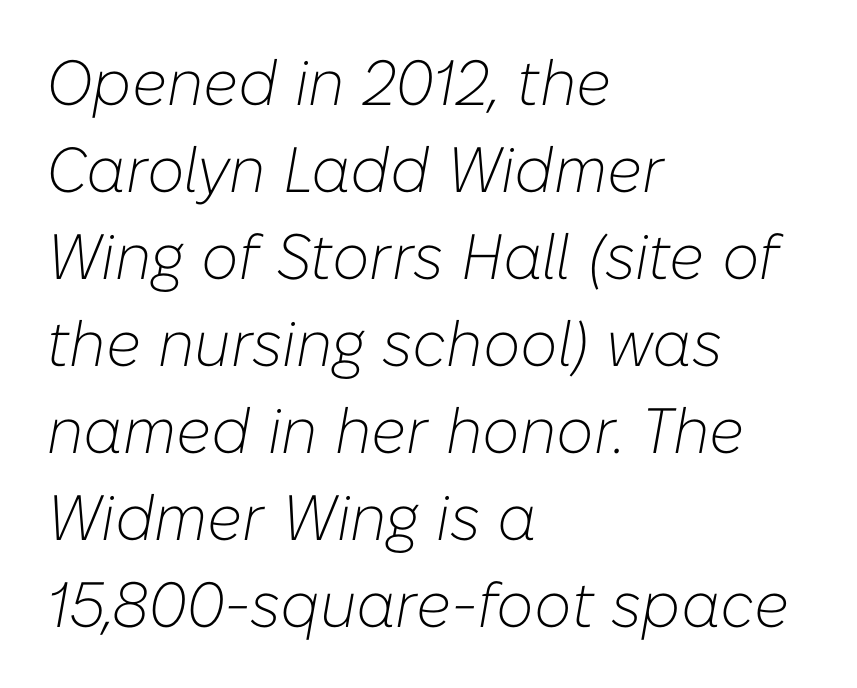
No extra ink here — the face is not bold. Does extra space separate the letters? No, they use regular spacing. A classic flush-left, rag-right setting is used for this passage. The rendering applies a slant to the glyphs. The zone under the glyphs is completely vacant.
